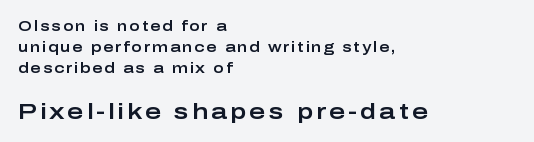
{"italic": "no", "underline": "no", "align": "left", "line_spacing": "normal", "line_spacing_ratio": 1.5, "larger_block": "second", "size_ratio": 1.57, "glyph_px": 22}
